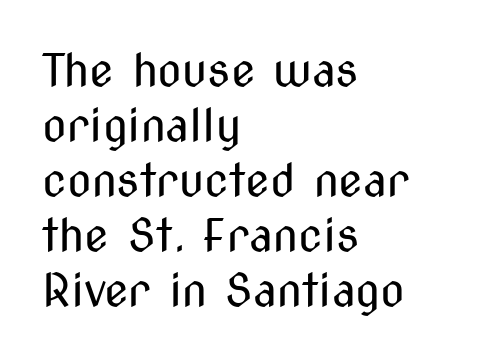
{"serif": "no", "italic": "no", "bold": "no", "weight": "regular", "width": "condensed", "stroke_contrast": "medium", "x_height": "medium", "monospaced": "no", "underline": "no", "align": "left", "line_spacing_ratio": 1.22, "letter_spacing": "normal", "letter_spacing_em": 0.0, "glyph_px": 45}
